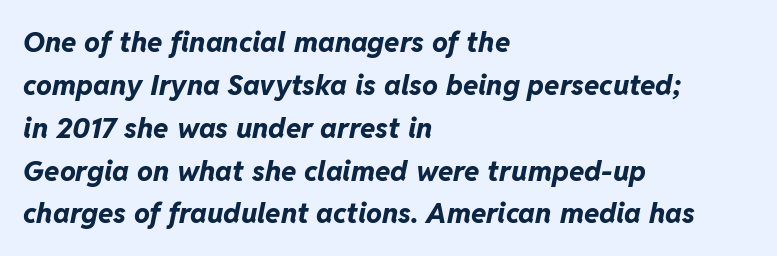
{"italic": "yes", "lean": "right", "slant_degrees": 11, "bold": "yes", "weight": "bold", "width": "normal", "stroke_contrast": "low", "x_height": "medium", "monospaced": "no", "underline": "no", "align": "left", "line_spacing": "normal", "line_spacing_ratio": 1.53, "letter_spacing": "normal", "letter_spacing_em": 0.0, "glyph_px": 28}
